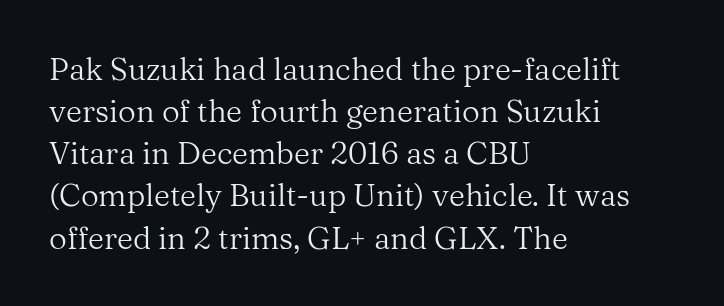
Q: Is the text bold? A: No.
Q: Is the text italic (slanted)? A: No, it is upright.
Q: Is the typeface a serif or a sans-serif typeface? A: Serif.
Q: Is the text underlined? A: No.
Q: How is the paragraph aligned? A: Left-aligned.
Q: Is the spacing between letters normal or unusually wide? A: Normal.
Q: Is the spacing between lines tight, normal or loose? A: Normal.
Q: Width (condensed, normal, or wide)? A: Normal.
Q: Stroke contrast? A: Medium.
Q: x-height? A: Medium.
Q: Monospaced? A: No.
